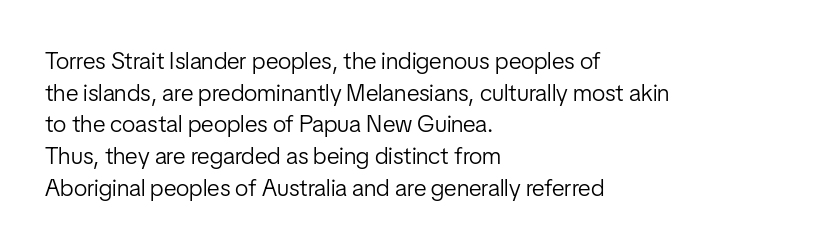
The image shows 24 px text type, upright; set left-aligned, normal line spacing (1.32x), normal letter spacing, not underlined.
